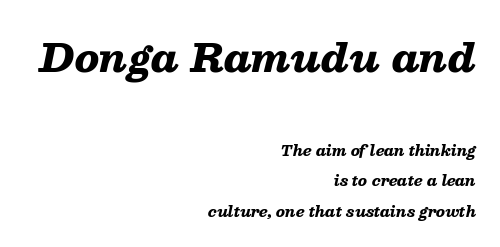
The image shows 38 px heavy, wide type, italic (leaning right); set right-aligned, loose line spacing (2.19x), normal letter spacing, not underlined; the first (top) block is 2.71x larger; low stroke contrast and a medium x-height.
